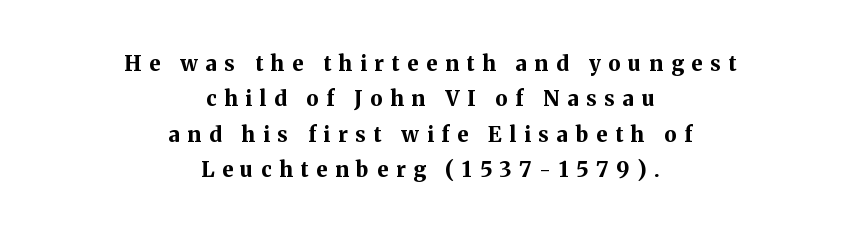
Q: Is the text bold? A: Yes.
Q: Is the text italic (slanted)? A: No, it is upright.
Q: Is the text underlined? A: No.
Q: How is the paragraph aligned? A: Centered.
Q: Is the spacing between letters normal or unusually wide? A: Unusually wide.
Q: Is the spacing between lines tight, normal or loose? A: Normal.
